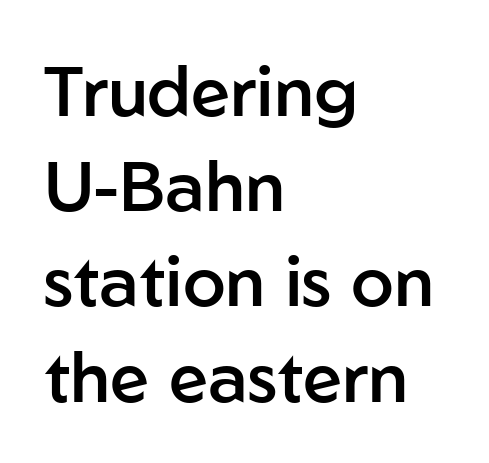
Q: Is the text bold? A: Semi-bold.
Q: Is the text italic (slanted)? A: No, it is upright.
Q: Is the typeface a serif or a sans-serif typeface? A: Sans-serif.
Q: Is the text underlined? A: No.
Q: How is the paragraph aligned? A: Left-aligned.
Q: Is the spacing between letters normal or unusually wide? A: Normal.
Q: Is the spacing between lines tight, normal or loose? A: Normal.
Q: Width (condensed, normal, or wide)? A: Normal.
Q: Stroke contrast? A: Low.
Q: x-height? A: Medium.
Q: Monospaced? A: No.
